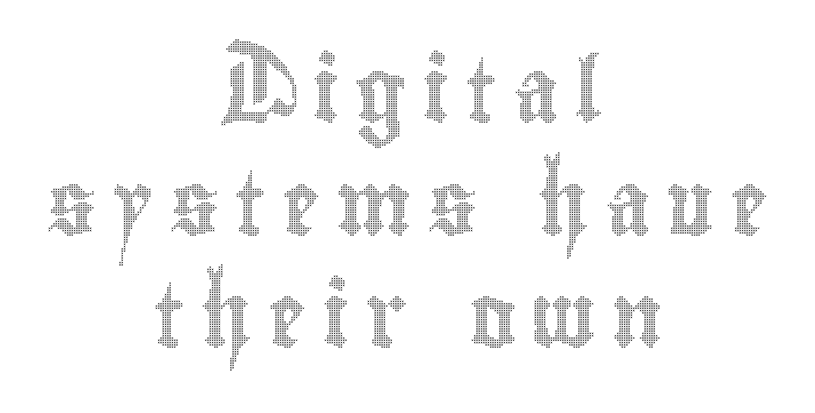
The image shows 64 px condensed type, upright; set centered, line spacing 1.76x, unusually wide letter spacing (+0.24 em), not underlined; a small x-height.
